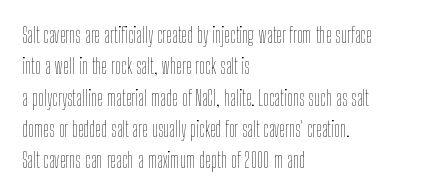
Q: Is the text bold? A: No.
Q: Is the text italic (slanted)? A: No, it is upright.
Q: Is the text underlined? A: No.
Q: How is the paragraph aligned? A: Left-aligned.
Q: Is the spacing between letters normal or unusually wide? A: Normal.
Q: Is the spacing between lines tight, normal or loose? A: Normal.
